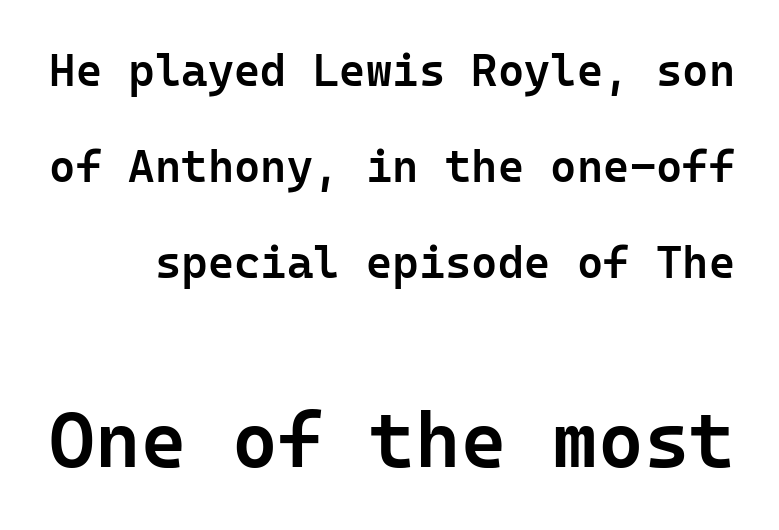
{"serif": "no", "italic": "no", "bold": "semi", "weight": "semibold", "width": "normal", "stroke_contrast": "low", "x_height": "medium", "monospaced": "yes", "underline": "no", "line_spacing": "loose", "line_spacing_ratio": 2.13, "letter_spacing": "normal", "letter_spacing_em": 0.0, "larger_block": "second", "size_ratio": 1.73, "glyph_px": 78}
